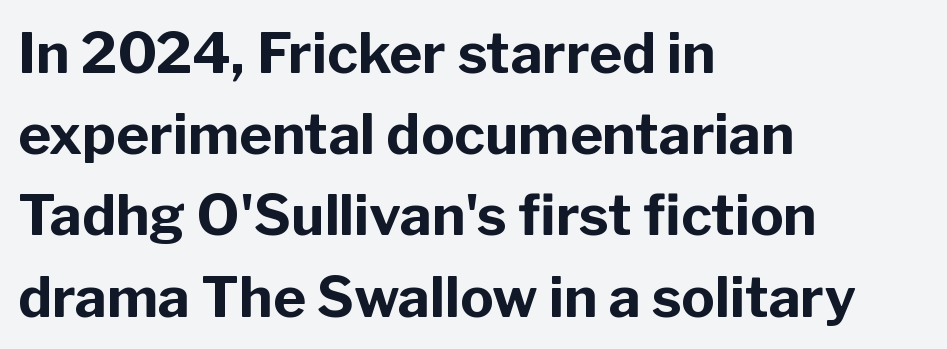
The image shows 56 px bold sans-serif type, upright; set left-aligned, normal line spacing (1.45x), normal letter spacing, not underlined; low stroke contrast and a medium x-height.
